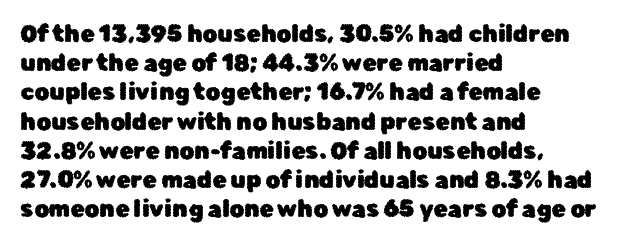
Interline gaps are of average width in this sample. Short note: letters normally spaced. Posture: vertical. The strip under each line holds only bare page. Which margin do the lines hug? The left one — the right edge is uneven.
